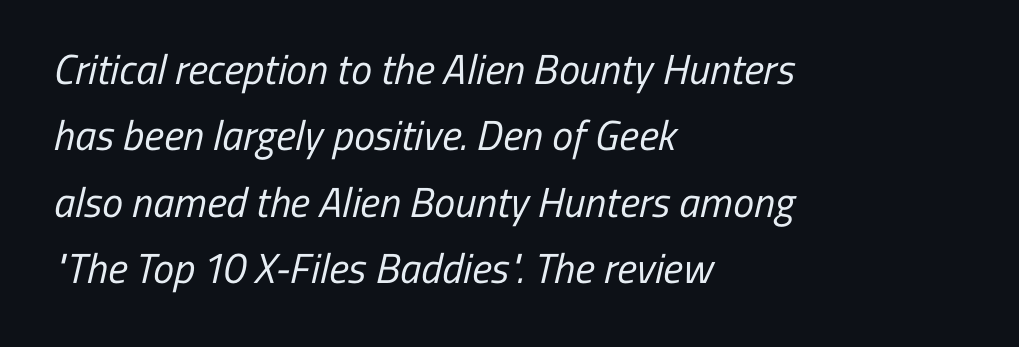
Q: Is the text bold? A: No.
Q: Is the typeface a serif or a sans-serif typeface? A: Sans-serif.
Q: Is the text underlined? A: No.
Q: How is the paragraph aligned? A: Left-aligned.
Q: Is the spacing between letters normal or unusually wide? A: Normal.
Q: Is the spacing between lines tight, normal or loose? A: Normal.
Q: Width (condensed, normal, or wide)? A: Condensed.
Q: Stroke contrast? A: Low.
Q: x-height? A: Medium.
Q: Monospaced? A: No.
